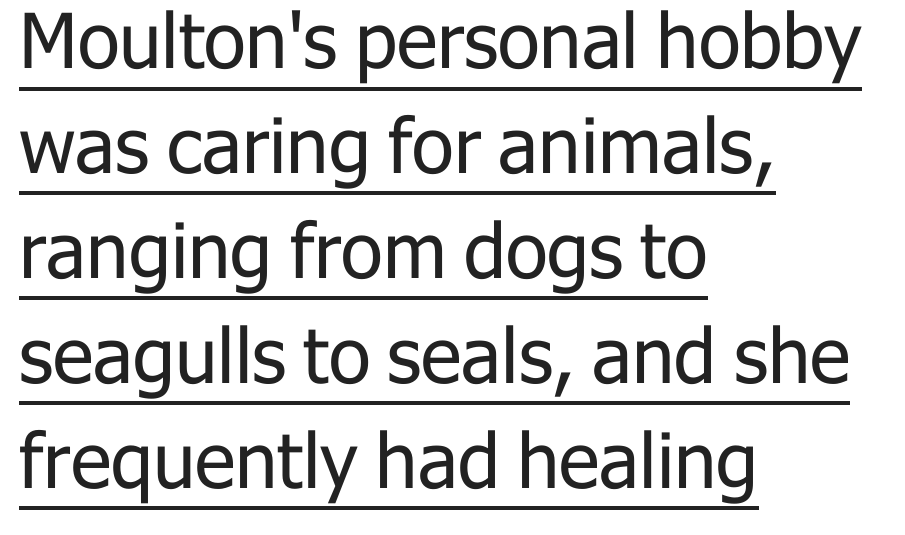
Q: Is the text bold? A: No.
Q: Is the text italic (slanted)? A: No, it is upright.
Q: Is the typeface a serif or a sans-serif typeface? A: Sans-serif.
Q: Is the text underlined? A: Yes.
Q: How is the paragraph aligned? A: Left-aligned.
Q: Is the spacing between letters normal or unusually wide? A: Normal.
Q: Is the spacing between lines tight, normal or loose? A: Normal.
Q: Width (condensed, normal, or wide)? A: Normal.
Q: Stroke contrast? A: Low.
Q: x-height? A: Medium.
Q: Monospaced? A: No.
